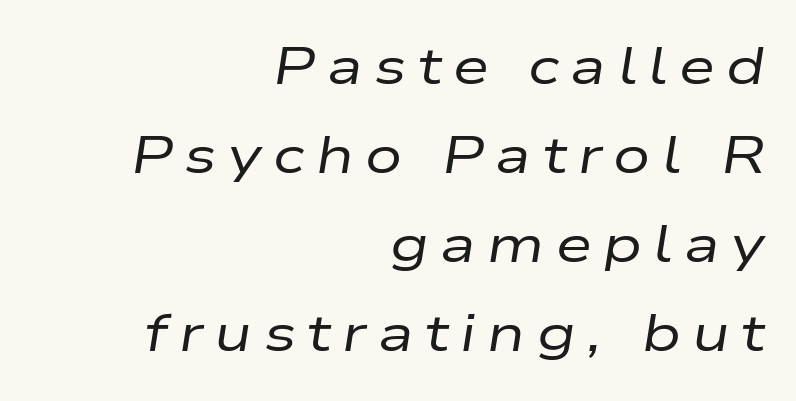
The image shows 52 px regular-weight, wide type, italic (leaning right); set right-aligned, line spacing 1.71x, unusually wide letter spacing (+0.22 em), not underlined; low stroke contrast and a medium x-height.
